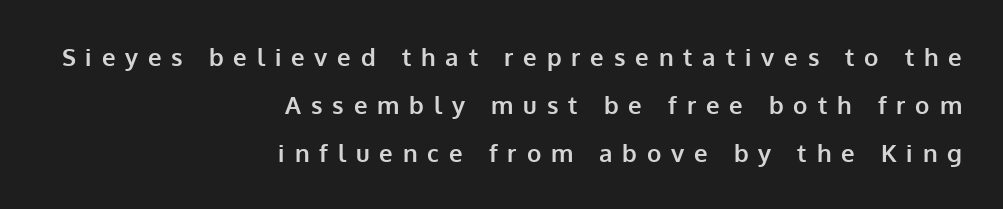
Which margin do the lines hug? The right one — the left edge is uneven. Is there any slant? The stems are plumb. Weight check: bold — yes, fully. One glance says open: line gaps are wider than usual. How are the letters spaced? Widely, with obvious added tracking. Each row of text sits above clean, open space.
